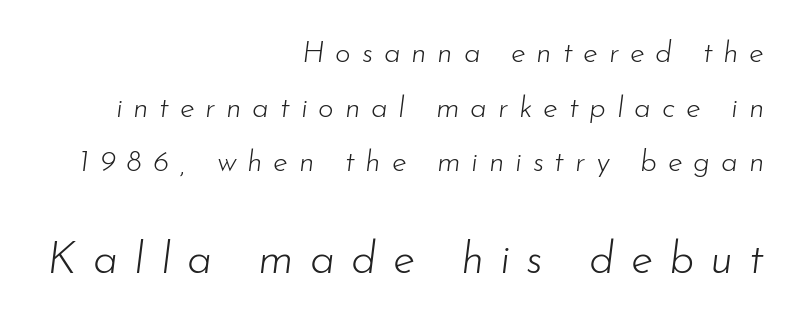
These lines were composed using italics. Every row of glyphs terminates at an identical x-position on the right. You could not count columns in this text — the font is proportionally spaced. Which of the two is more prominent by size? The second, at the bottom. Substantial extra tracking has been applied to these lines. Descenders are the only things crossing below the line.
